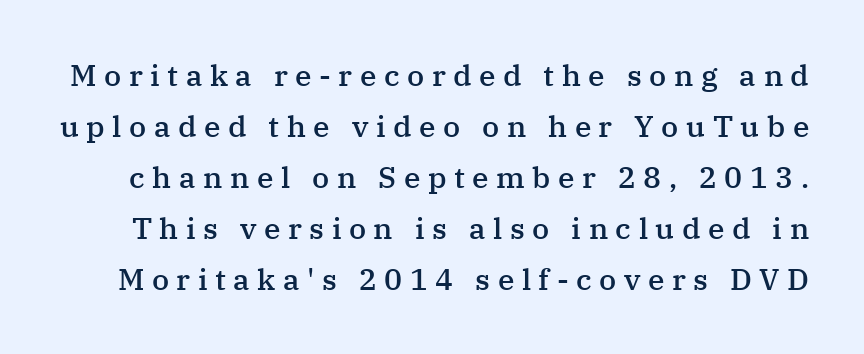
The sample has been set in demibold, a notch under bold. Is this a fixed-width face? No — the glyphs have proportional, varying widths. Serif or sans? Serif — the stroke terminals have little feet. Just letters on the line, the space beneath them empty. The gaps between neighbouring characters are conspicuously large. Notice how descenders clear the ascenders below comfortably — that's standard leading.
